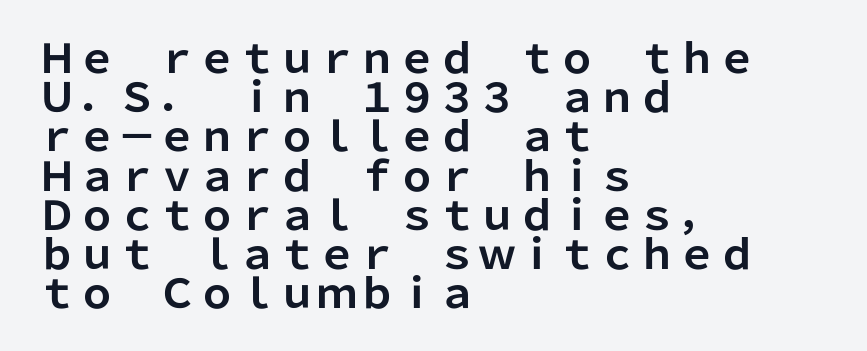
{"serif": "no", "italic": "no", "bold": "yes", "weight": "bold", "width": "normal", "stroke_contrast": "low", "x_height": "medium", "monospaced": "no", "underline": "no", "align": "left", "line_spacing": "tight", "line_spacing_ratio": 0.98, "letter_spacing": "normal", "letter_spacing_em": 0.0, "glyph_px": 40}
